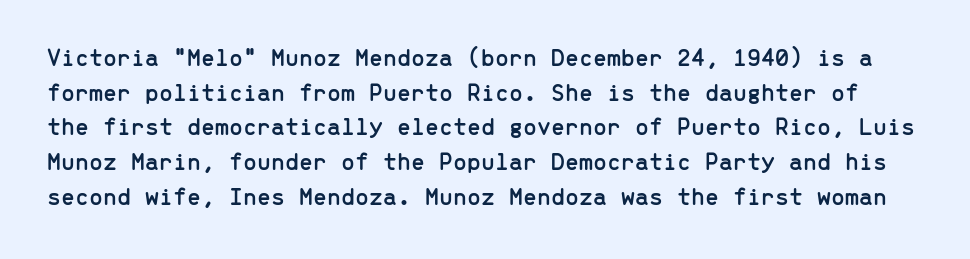
Italic? Not at all — the glyphs are vertical. Short note: letters normally spaced. Does the leading feel generous? No, just average. The glyphs are unaccompanied by any horizontal stroke below them.
